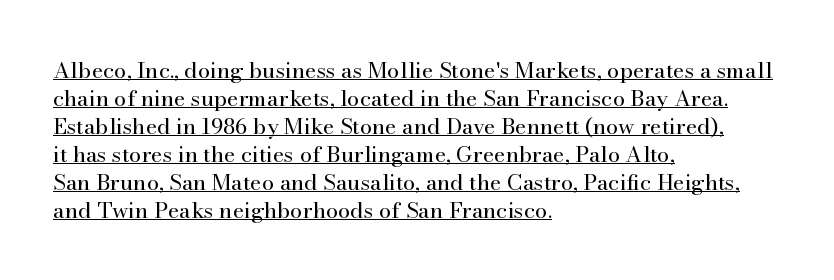
Q: Is the text bold? A: No.
Q: Is the text italic (slanted)? A: No, it is upright.
Q: Is the text underlined? A: Yes.
Q: How is the paragraph aligned? A: Left-aligned.
Q: Is the spacing between letters normal or unusually wide? A: Normal.
Q: Is the spacing between lines tight, normal or loose? A: Normal.
